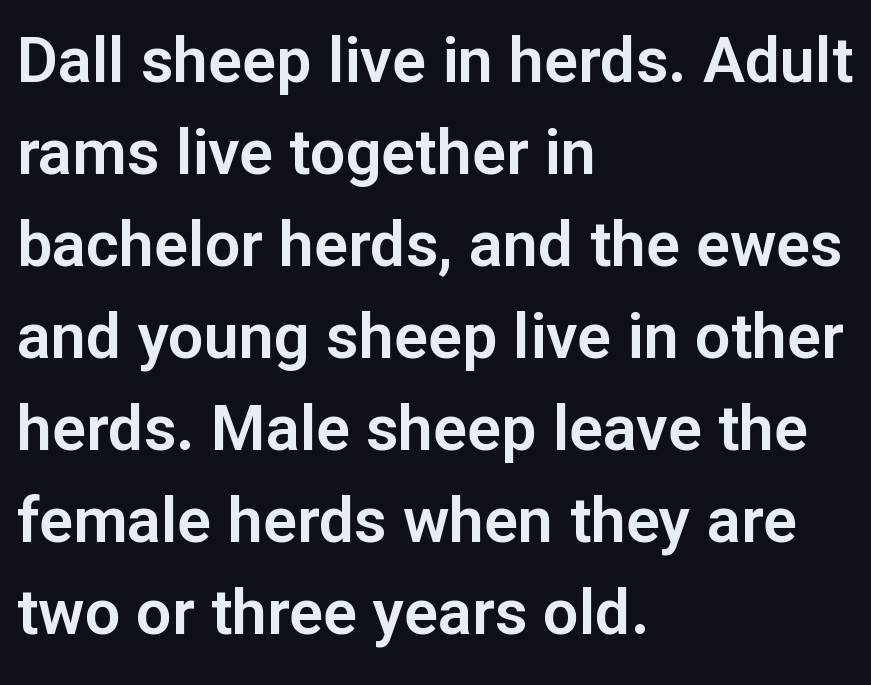
{"serif": "no", "italic": "no", "width": "normal", "stroke_contrast": "low", "x_height": "medium", "monospaced": "no", "underline": "no", "align": "left", "line_spacing": "normal", "line_spacing_ratio": 1.46, "letter_spacing": "normal", "letter_spacing_em": 0.0, "glyph_px": 63}
